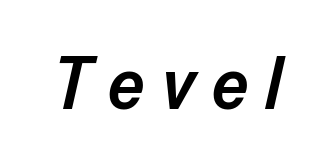
{"italic": "yes", "lean": "right", "slant_degrees": 13, "bold": "semi", "weight": "semibold", "width": "normal", "stroke_contrast": "low", "x_height": "medium", "monospaced": "no", "underline": "no", "letter_spacing": "wide", "letter_spacing_em": 0.23, "glyph_px": 72}
